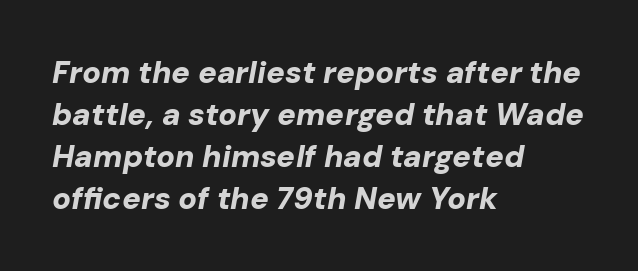
Emphasis by weight is at full strength: bold. Compared with typical body copy, the letter spacing here is the same. Is the block centered? No — it sits flush against the left margin. Varying glyph widths throughout — classic text-font behaviour. The axis of the letterforms is tilted away from vertical. The strip under each line holds only bare page.
